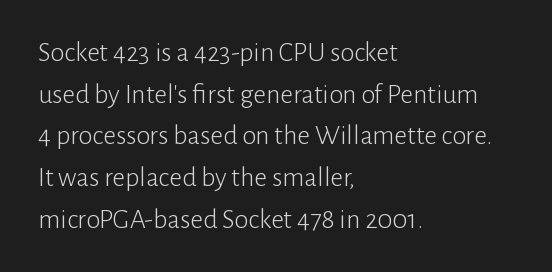
{"serif": "no", "italic": "no", "bold": "no", "weight": "light", "width": "normal", "stroke_contrast": "low", "x_height": "medium", "monospaced": "no", "underline": "no", "align": "left", "line_spacing": "normal", "line_spacing_ratio": 1.49, "letter_spacing": "normal", "letter_spacing_em": 0.0, "glyph_px": 28}
